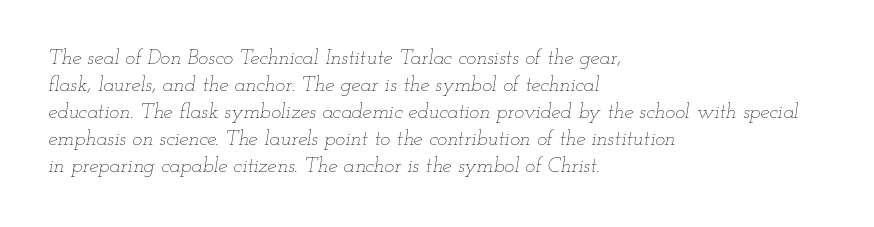
{"italic": "yes", "lean": "right", "slant_degrees": 12, "bold": "no", "underline": "no", "align": "left", "line_spacing": "normal", "line_spacing_ratio": 1.29, "letter_spacing": "normal", "letter_spacing_em": 0.0, "glyph_px": 21}
